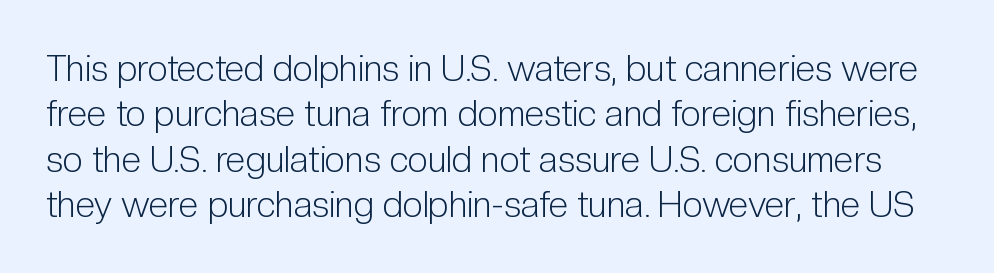
Q: Is the text bold? A: No.
Q: Is the text italic (slanted)? A: No, it is upright.
Q: Is the typeface a serif or a sans-serif typeface? A: Sans-serif.
Q: Is the text underlined? A: No.
Q: Is the spacing between letters normal or unusually wide? A: Normal.
Q: Is the spacing between lines tight, normal or loose? A: Normal.
Q: Width (condensed, normal, or wide)? A: Condensed.
Q: Stroke contrast? A: Low.
Q: x-height? A: Medium.
Q: Monospaced? A: No.
